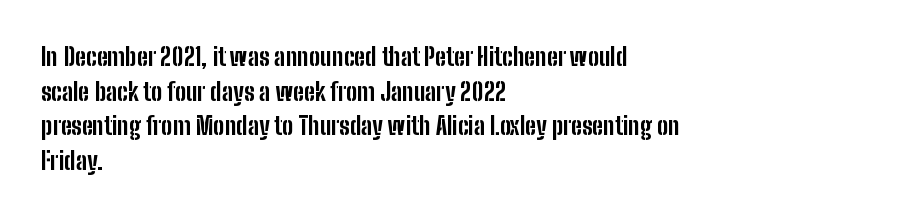
The image shows 25 px bold type, upright; set left-aligned, normal line spacing (1.39x), normal letter spacing, not underlined.
